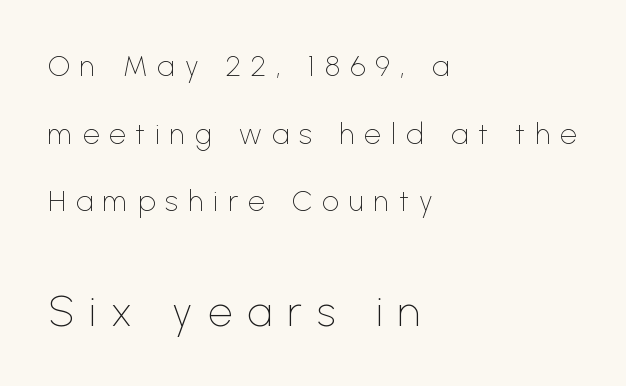
{"serif": "no", "italic": "no", "bold": "no", "weight": "thin", "width": "normal", "stroke_contrast": "low", "x_height": "medium", "monospaced": "no", "underline": "no", "align": "left", "line_spacing": "loose", "line_spacing_ratio": 2.33, "letter_spacing": "wide", "letter_spacing_em": 0.35, "larger_block": "second", "size_ratio": 1.48, "glyph_px": 43}
